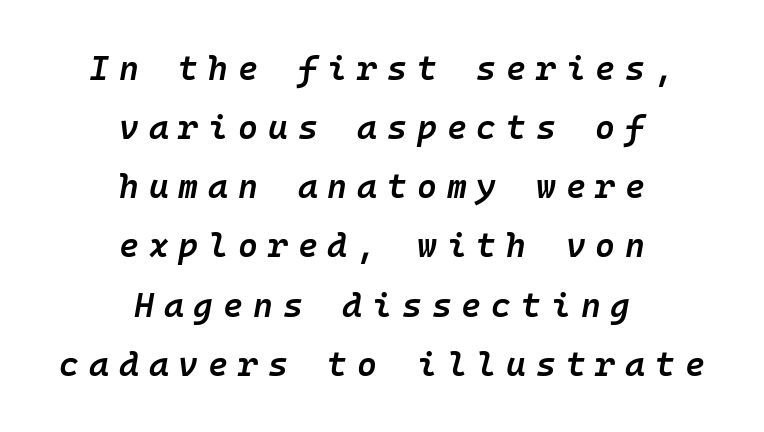
The image shows 34 px semibold type, italic (leaning right), monospaced; set centered, line spacing 1.74x, unusually wide letter spacing (+0.29 em), not underlined; low stroke contrast and a medium x-height.
